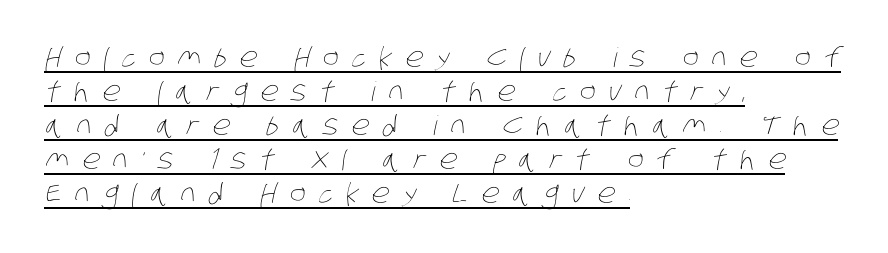
Q: Is the text bold? A: No.
Q: Is the text underlined? A: Yes.
Q: How is the paragraph aligned? A: Left-aligned.
Q: Is the spacing between letters normal or unusually wide? A: Unusually wide.
Q: Is the spacing between lines tight, normal or loose? A: Normal.
